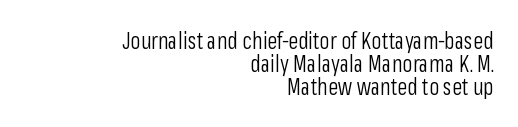
If you drew a line through each stem, it would be perfectly vertical. You could barely slide anything between these rows. The letterforms sit shoulder to shoulder at normal distance. The letterforms sit at book weight or below. Where is the straight margin? On the right.
